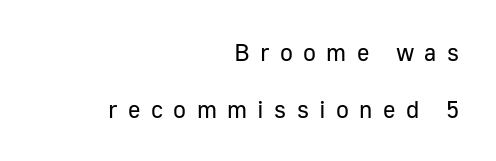
The image shows 24 px text type, upright; set right-aligned, loose line spacing (2.37x), unusually wide letter spacing (+0.43 em), not underlined.
